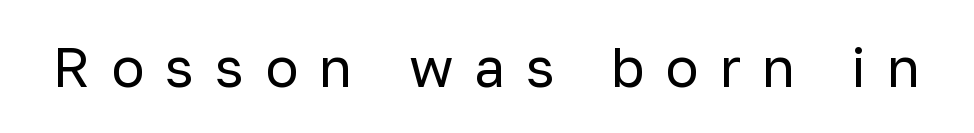
Q: Is the text bold? A: No.
Q: Is the text italic (slanted)? A: No, it is upright.
Q: Is the typeface a serif or a sans-serif typeface? A: Sans-serif.
Q: Is the text underlined? A: No.
Q: Is the spacing between letters normal or unusually wide? A: Unusually wide.
Q: Width (condensed, normal, or wide)? A: Normal.
Q: Stroke contrast? A: Low.
Q: x-height? A: Medium.
Q: Monospaced? A: No.
